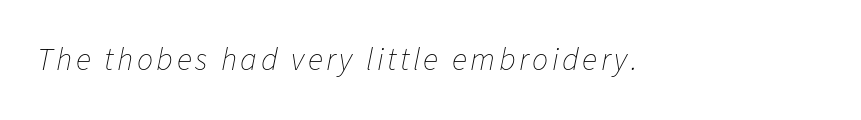
The image shows 32 px thin type, italic (leaning right); set not underlined; low stroke contrast and a medium x-height.
